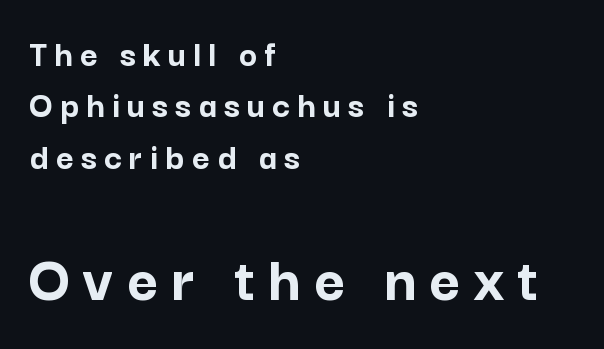
{"serif": "no", "italic": "no", "bold": "yes", "weight": "semibold", "width": "normal", "stroke_contrast": "low", "x_height": "medium", "monospaced": "no", "underline": "no", "align": "left", "line_spacing": "normal", "line_spacing_ratio": 1.35, "larger_block": "second", "size_ratio": 1.76, "glyph_px": 67}
